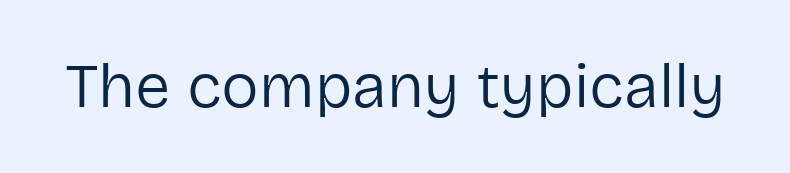
The image shows 63 px regular-weight sans-serif type, upright; set normal letter spacing, not underlined; low stroke contrast and a medium x-height.
